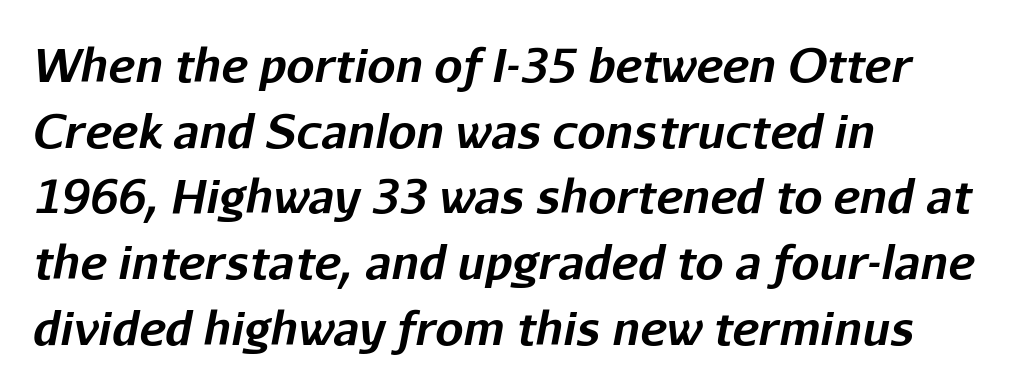
A typesetter would call this proportional, since set widths differ per character. All the whitespace from short lines collects on the right. This sample keeps an unexceptional amount of space between lines. Tall strokes in this sample are angled rather than plumb. Compared with typical body copy, the letter spacing here is the same. Glance below the letters and you will spot only blank space.
